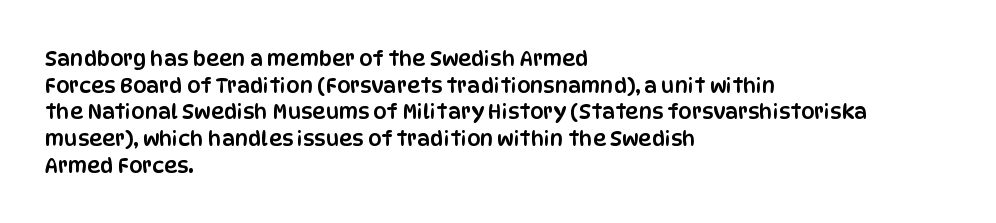
Q: Is the text italic (slanted)? A: No, it is upright.
Q: Is the text underlined? A: No.
Q: How is the paragraph aligned? A: Left-aligned.
Q: Is the spacing between letters normal or unusually wide? A: Normal.
Q: Is the spacing between lines tight, normal or loose? A: Normal.
